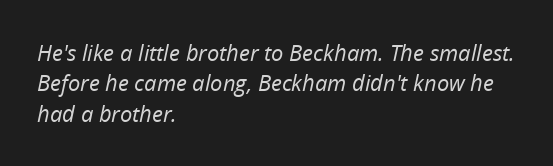
Q: Is the text bold? A: No.
Q: Is the text italic (slanted)? A: Yes, it leans right by about 12 degrees.
Q: Is the text underlined? A: No.
Q: How is the paragraph aligned? A: Left-aligned.
Q: Is the spacing between letters normal or unusually wide? A: Normal.
Q: Is the spacing between lines tight, normal or loose? A: Normal.
